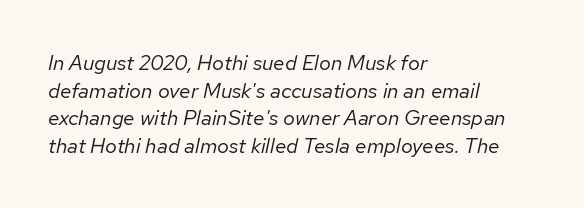
Notice how descenders clear the ascenders below comfortably — that's standard leading. The compositor pushed each line to the left boundary. Rule under the text: the space is simply empty. Slanted lettering throughout. Each stroke keeps to a modest, everyday thickness or less.
